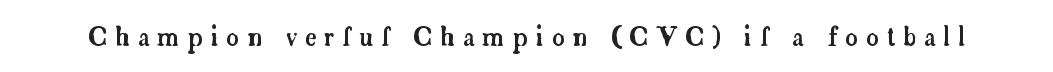
Descenders hang freely into open space. Glyph-to-glyph distance is far greater than everyday printed text. Posture: upright roman.
